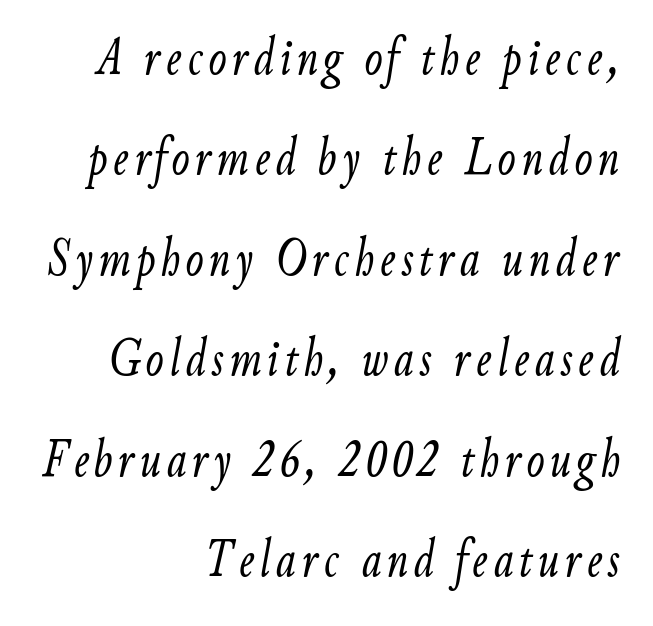
Every character sits at an angle, as italics do. Character widths vary here, with narrow letters taking less room than wide ones. Nobody drew a line under any word here. Line endings align vertically; line beginnings do not.
